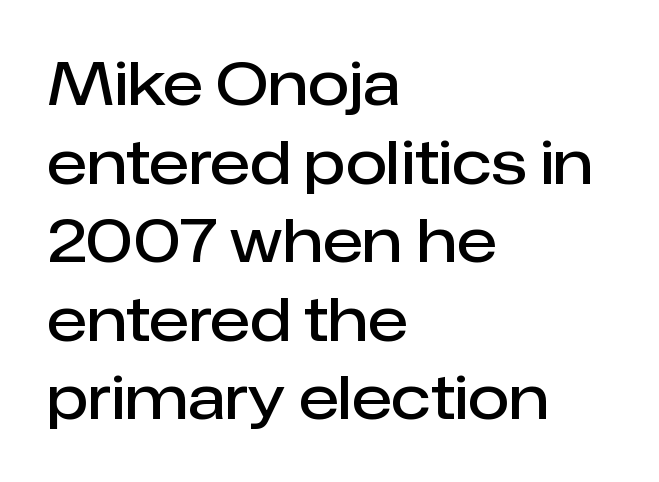
{"serif": "no", "italic": "no", "bold": "semi", "weight": "semibold", "width": "normal", "stroke_contrast": "low", "x_height": "medium", "monospaced": "no", "underline": "no", "align": "left", "line_spacing": "normal", "line_spacing_ratio": 1.31, "letter_spacing": "normal", "letter_spacing_em": 0.0, "glyph_px": 60}
